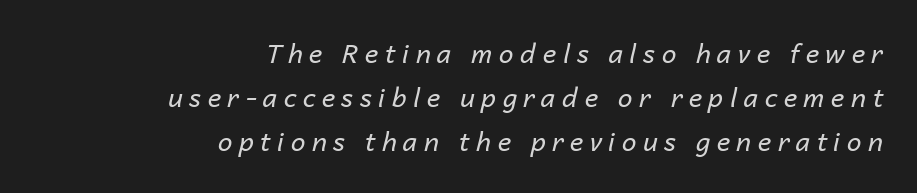
The image shows 26 px text type, italic (leaning right); set right-aligned, normal line spacing (1.69x), unusually wide letter spacing (+0.25 em), not underlined.
